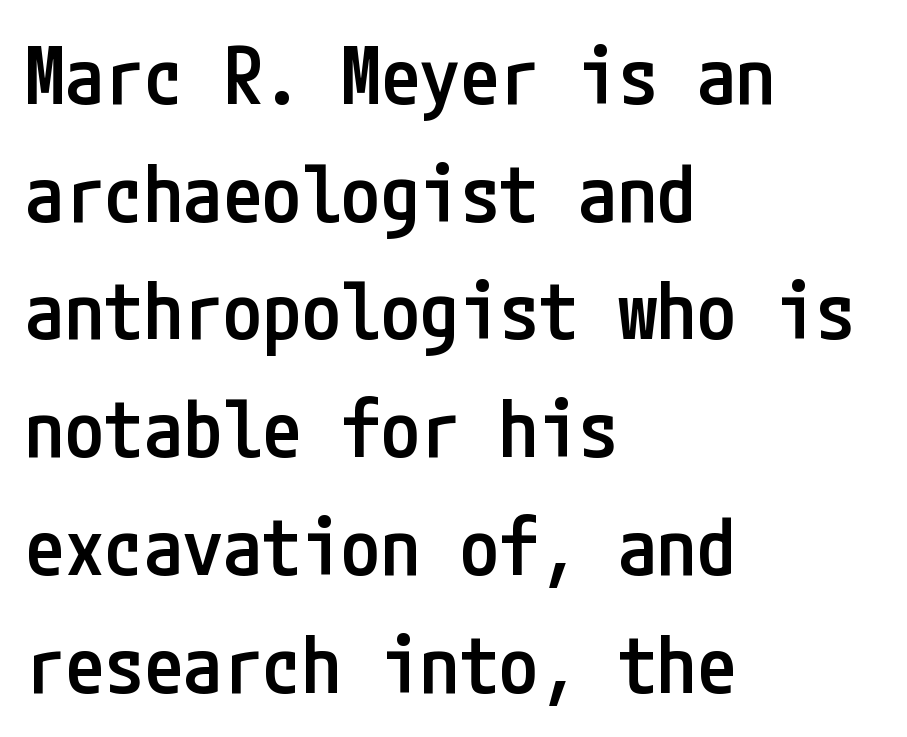
{"serif": "no", "italic": "no", "bold": "semi", "weight": "semibold", "width": "condensed", "stroke_contrast": "low", "x_height": "medium", "underline": "no", "align": "left", "line_spacing": "normal", "line_spacing_ratio": 1.49, "letter_spacing": "normal", "letter_spacing_em": 0.0, "glyph_px": 79}
